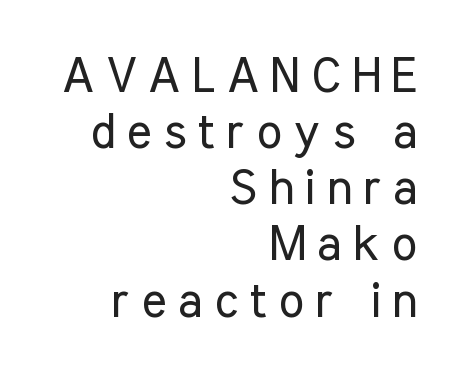
{"serif": "no", "italic": "no", "bold": "no", "weight": "regular", "width": "condensed", "stroke_contrast": "low", "x_height": "medium", "monospaced": "no", "underline": "no", "align": "right", "line_spacing_ratio": 1.17, "letter_spacing": "wide", "letter_spacing_em": 0.24, "glyph_px": 48}
